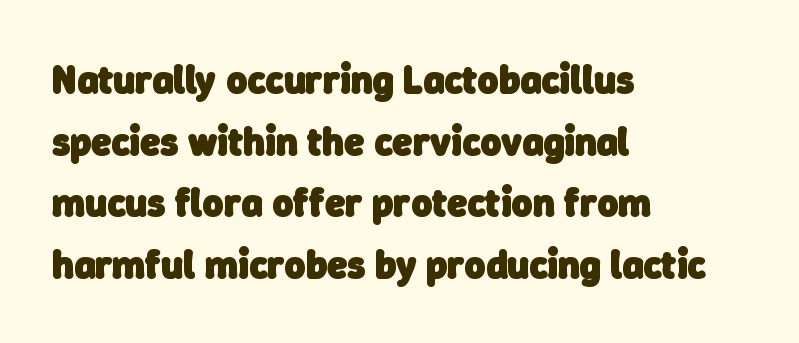
The image shows 40 px heavy sans-serif type; set left-aligned, normal line spacing (1.54x), normal letter spacing, not underlined; low stroke contrast and a medium x-height.
